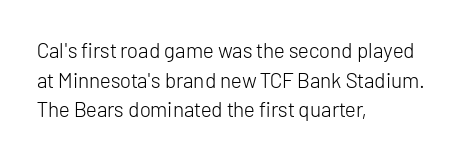
{"italic": "no", "bold": "no", "underline": "no", "align": "left", "line_spacing": "normal", "line_spacing_ratio": 1.41, "letter_spacing": "normal", "letter_spacing_em": 0.0, "glyph_px": 21}
